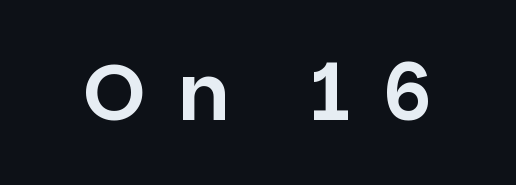
{"serif": "no", "italic": "no", "width": "normal", "stroke_contrast": "low", "x_height": "large", "monospaced": "no", "underline": "no", "letter_spacing": "wide", "letter_spacing_em": 0.41, "glyph_px": 79}
